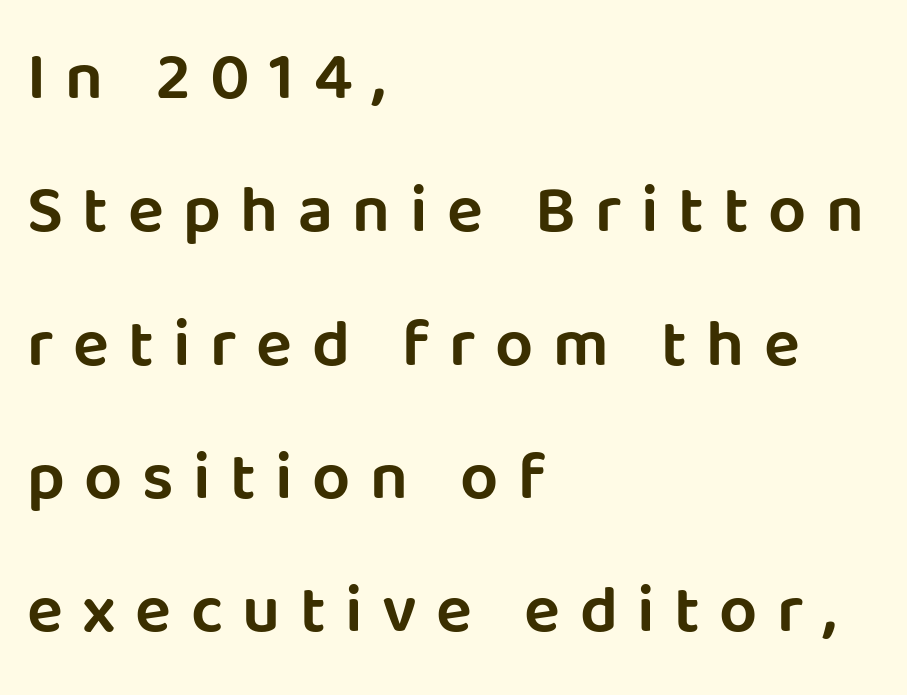
The baseline area is clear. Horizontal alignment here is leftward, the default for most running prose. Quick note: interline space is abundant. The letters stand straight up with perfectly vertical stems.
